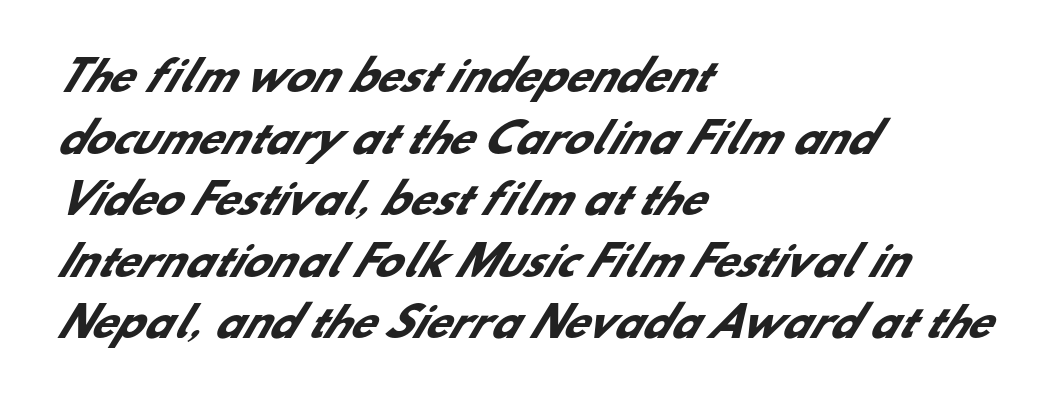
Reading down the column, the eye jumps a familiar distance to each next line. Typographically, this falls in the sans-serif category. Looks like regular typesetting: each glyph gets only the width it needs. Compared with a centered layout, this one pins lines to the left instead. The letters sit at their default tracking, neither squeezed nor spread. Underline: absent.
